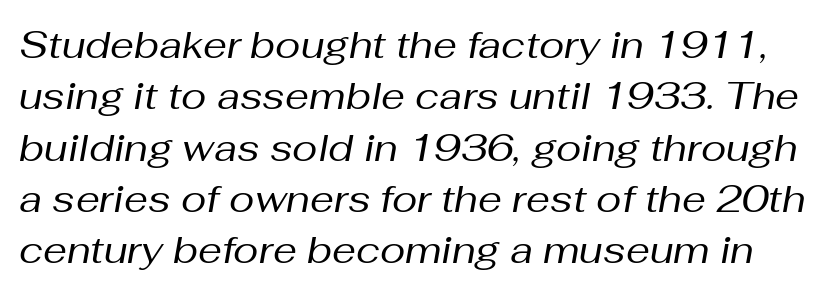
The image shows 38 px regular-weight type, italic (leaning right); set normal line spacing (1.35x), normal letter spacing, not underlined; medium stroke contrast and a medium x-height.
